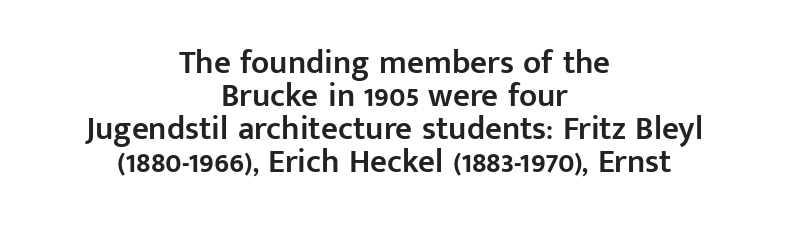
Q: Is the text bold? A: Semi-bold.
Q: Is the text italic (slanted)? A: No, it is upright.
Q: Is the typeface a serif or a sans-serif typeface? A: Sans-serif.
Q: Is the text underlined? A: No.
Q: How is the paragraph aligned? A: Centered.
Q: Is the spacing between letters normal or unusually wide? A: Normal.
Q: Is the spacing between lines tight, normal or loose? A: Tight.
Q: Width (condensed, normal, or wide)? A: Normal.
Q: Stroke contrast? A: Low.
Q: x-height? A: Medium.
Q: Monospaced? A: No.
